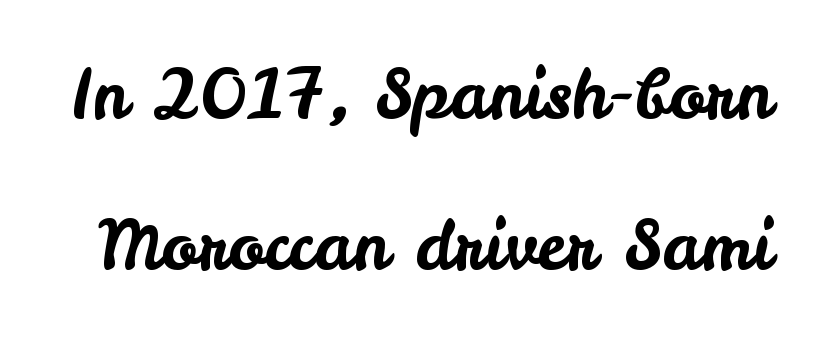
The image shows 67 px sans-serif type; set loose line spacing (2.26x), normal letter spacing, not underlined; low stroke contrast and a small x-height.
